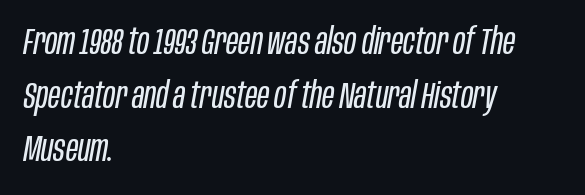
An italicized treatment has been applied to the whole sample. Is the stroke heavy? The answer is a plain regular-or-lighter. Does the copy run flush right? No — it runs flush left. Spacing verdict: proportional, widths tailored to each character. Anything drawn beneath the words? Only blank space. Does extra space separate the letters? No, they use regular spacing.
